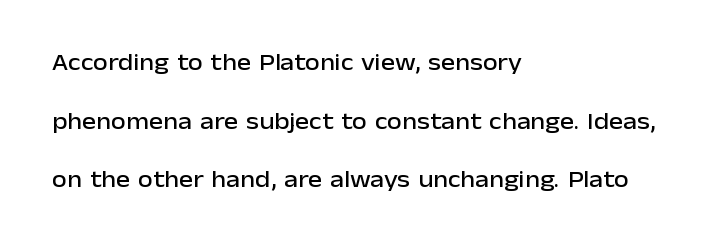
{"italic": "no", "underline": "no", "align": "left", "line_spacing": "loose", "line_spacing_ratio": 2.44, "letter_spacing": "normal", "letter_spacing_em": 0.0, "glyph_px": 24}
